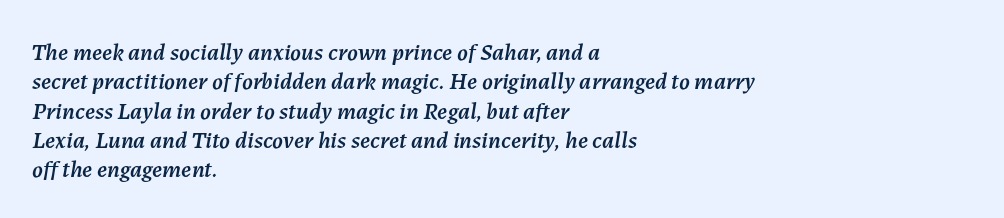
Alignment: flush left. Tracking here is standard; glyphs follow each other at the usual distance. Type without underlining. The axis of the letterforms is tilted away from vertical.
